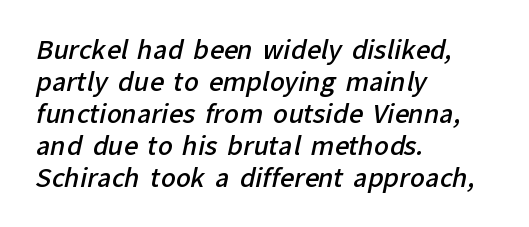
The letterforms sit shoulder to shoulder at normal distance. Caption: multi-line text, flush left, ragged right. The lines sit at an ordinary, default distance from one another. This rendering features lettering with no underline.
